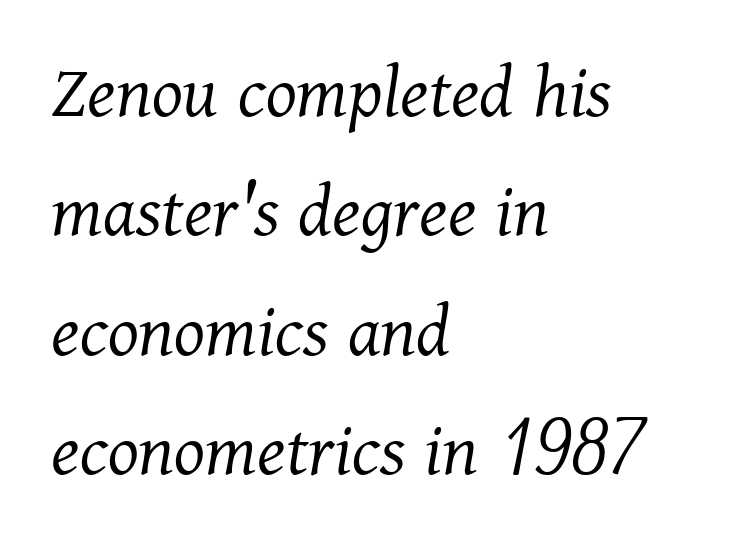
Q: Is the text bold? A: No.
Q: Is the text italic (slanted)? A: Yes, it leans right by about 11 degrees.
Q: Is the typeface a serif or a sans-serif typeface? A: Serif.
Q: Is the text underlined? A: No.
Q: How is the paragraph aligned? A: Left-aligned.
Q: Is the spacing between letters normal or unusually wide? A: Normal.
Q: Is the spacing between lines tight, normal or loose? A: Normal.
Q: Width (condensed, normal, or wide)? A: Normal.
Q: Stroke contrast? A: Medium.
Q: x-height? A: Medium.
Q: Monospaced? A: No.
